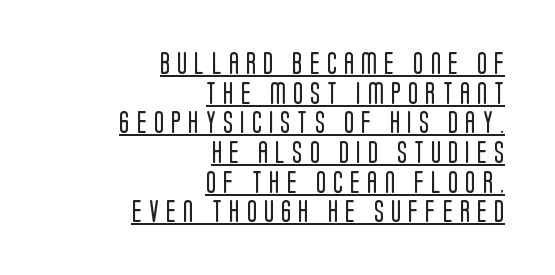
Q: Is the text bold? A: No.
Q: Is the text italic (slanted)? A: No, it is upright.
Q: Is the text underlined? A: Yes.
Q: How is the paragraph aligned? A: Right-aligned.
Q: Is the spacing between letters normal or unusually wide? A: Unusually wide.
Q: Is the spacing between lines tight, normal or loose? A: Normal.
